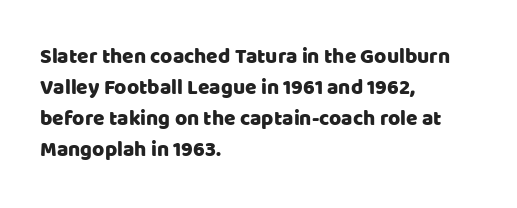
The image shows 21 px text type, upright; set left-aligned, normal line spacing (1.47x), normal letter spacing, not underlined.
